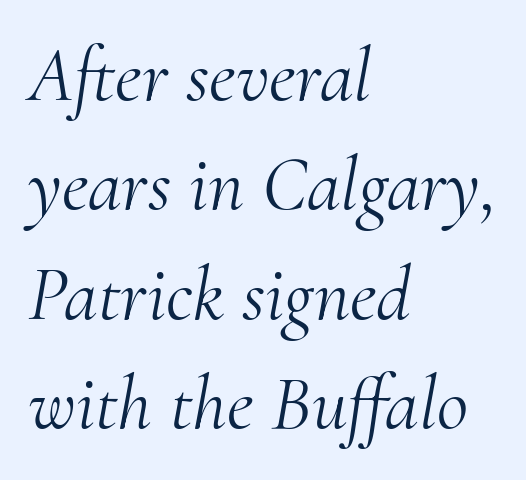
The image shows 77 px light serif type, italic (leaning right); set left-aligned, normal line spacing (1.42x), normal letter spacing, not underlined; medium stroke contrast and a small x-height.
